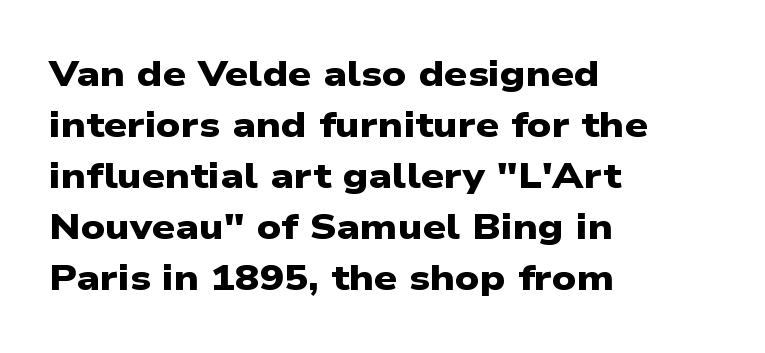
{"serif": "no", "bold": "yes", "weight": "heavy", "width": "wide", "stroke_contrast": "low", "x_height": "medium", "monospaced": "no", "underline": "no", "align": "left", "line_spacing": "normal", "line_spacing_ratio": 1.42, "letter_spacing": "normal", "letter_spacing_em": 0.0, "glyph_px": 36}
